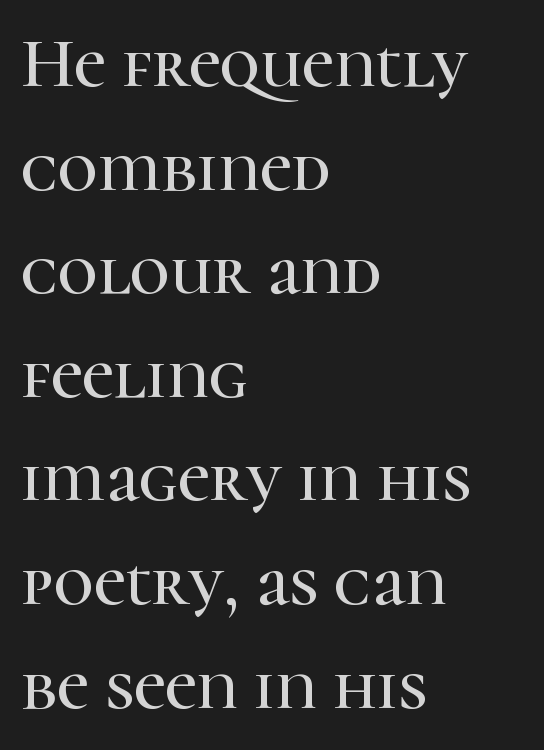
The image shows 70 px serif type, upright; set left-aligned, normal line spacing (1.48x), normal letter spacing, not underlined; high stroke contrast and a medium x-height.
